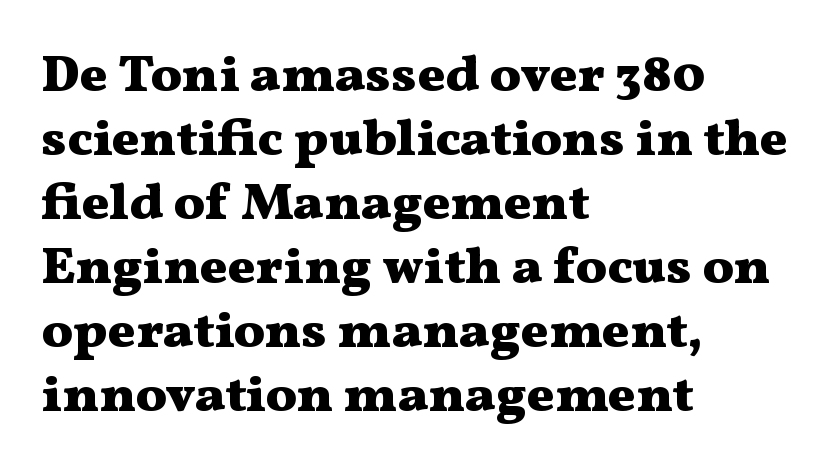
The image shows 52 px heavy, wide serif type, upright; set left-aligned, line spacing 1.23x, normal letter spacing, not underlined; medium stroke contrast and a medium x-height.
